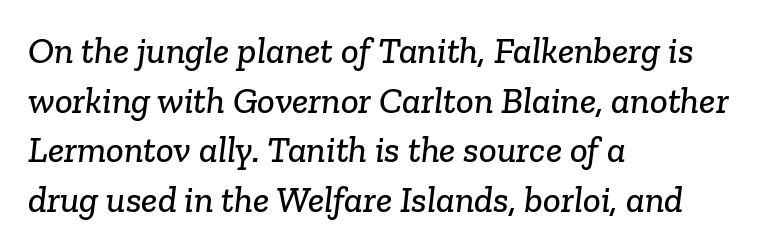
{"serif": "yes", "width": "normal", "stroke_contrast": "low", "x_height": "medium", "monospaced": "no", "underline": "no", "align": "left", "line_spacing": "normal", "line_spacing_ratio": 1.34, "letter_spacing": "normal", "letter_spacing_em": 0.0, "glyph_px": 37}
